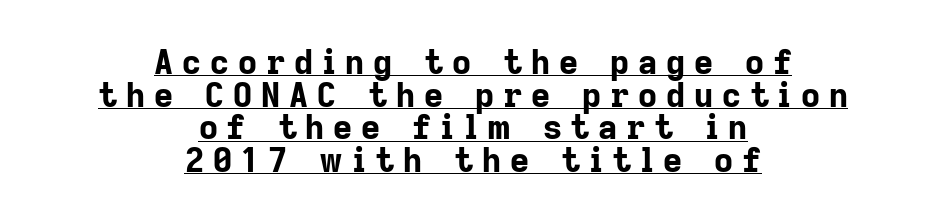
{"serif": "no", "italic": "no", "bold": "yes", "weight": "bold", "width": "normal", "stroke_contrast": "low", "x_height": "medium", "monospaced": "no", "underline": "yes", "align": "center", "line_spacing": "tight", "line_spacing_ratio": 0.99, "letter_spacing": "wide", "letter_spacing_em": 0.27, "glyph_px": 33}
